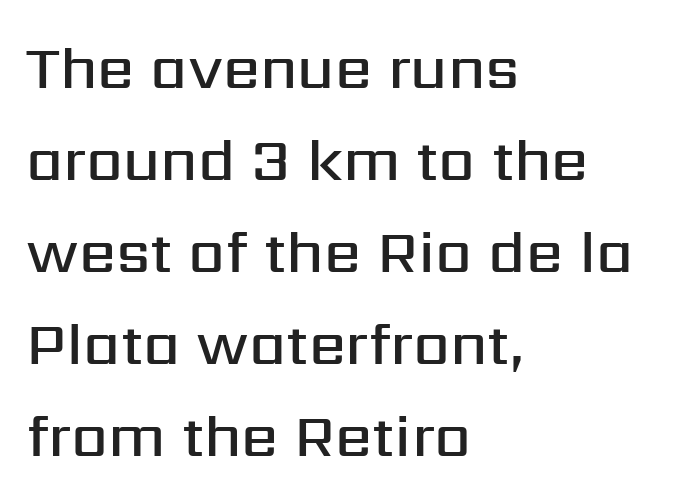
The lines are quadded left. Posture: straight, roman, zero tilt. The passage shown is typed in a proportional face where columns would drift. The block of text has a typical density, with ordinary space between rows. Compared with typical body copy, the letter spacing here is the same.
